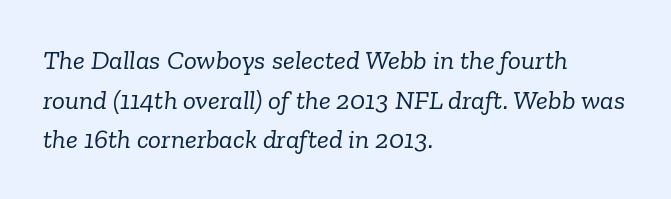
Q: Is the text bold? A: No.
Q: Is the text italic (slanted)? A: Yes, it leans right by about 6 degrees.
Q: Is the text underlined? A: No.
Q: How is the paragraph aligned? A: Left-aligned.
Q: Is the spacing between letters normal or unusually wide? A: Normal.
Q: Is the spacing between lines tight, normal or loose? A: Normal.
